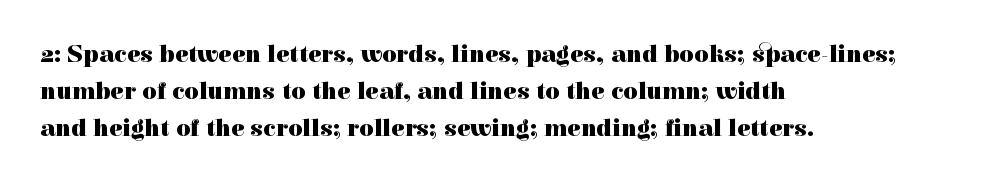
Q: Is the text bold? A: Yes.
Q: Is the text italic (slanted)? A: No, it is upright.
Q: Is the text underlined? A: No.
Q: How is the paragraph aligned? A: Left-aligned.
Q: Is the spacing between letters normal or unusually wide? A: Normal.
Q: Is the spacing between lines tight, normal or loose? A: Normal.
